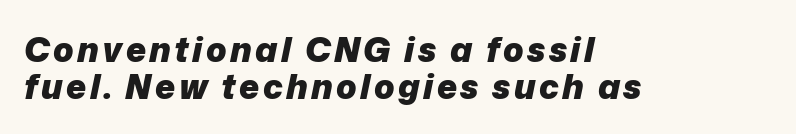
The image shows 34 px heavy type, italic (leaning right); set left-aligned, tight line spacing (1.08x), not underlined; low stroke contrast and a medium x-height.
